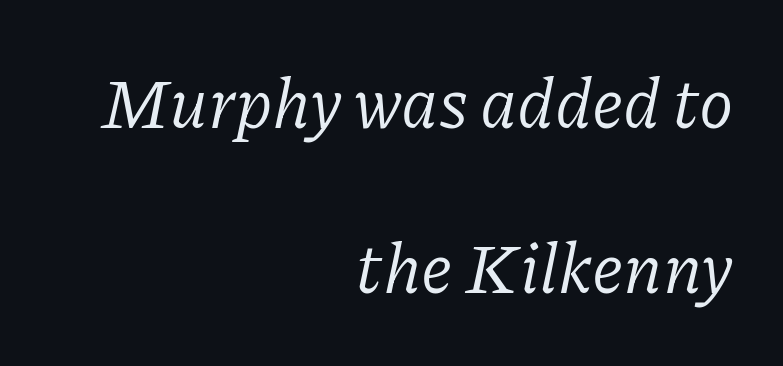
The image shows 70 px regular-weight serif type, italic (leaning right); set right-aligned, loose line spacing (2.36x), normal letter spacing, not underlined; low stroke contrast and a medium x-height.
